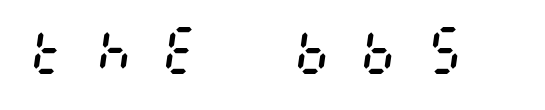
Q: Is the text bold? A: No.
Q: Is the text italic (slanted)? A: Yes, it leans right by about 8 degrees.
Q: Is the text underlined? A: No.
Q: Is the spacing between letters normal or unusually wide? A: Unusually wide.
Q: Width (condensed, normal, or wide)? A: Condensed.
Q: Stroke contrast? A: Medium.
Q: x-height? A: Large.
